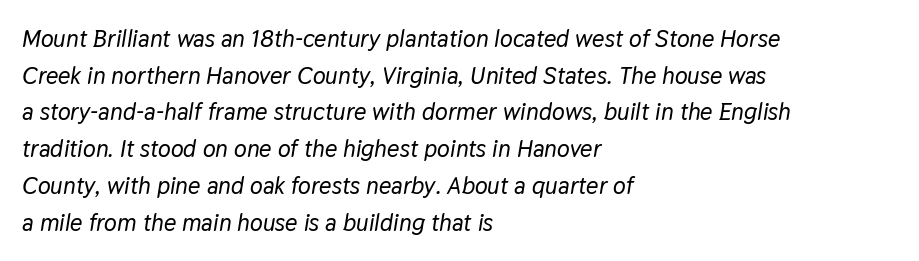
Decoration check: the copy has no underline. Regarding leading, the lines here are spaced in the standard way. Letter spacing: default. A student would call this left alignment; a typographer would say flush left, rag right.
